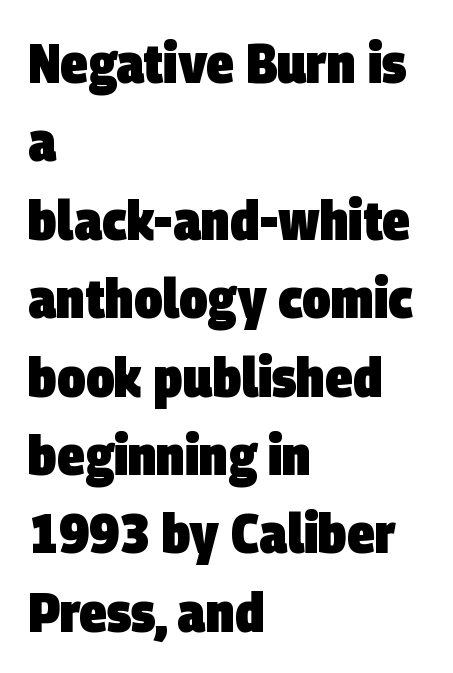
Pretty heavy lettering here — definitely bold. Check under the words: just untouched page. The paragraph has a hard left edge and a soft right edge. Regarding serifs, this sample does without them. The face used here is proportionally spaced, like ordinary book or web type.
